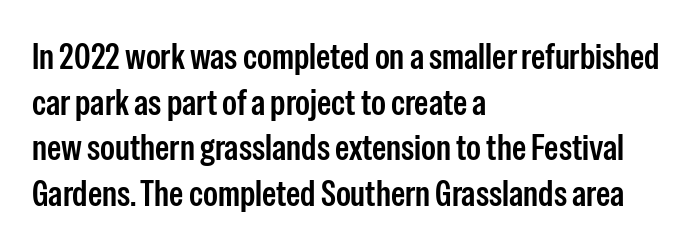
The image shows 36 px semibold, condensed sans-serif type, upright; set left-aligned, normal line spacing (1.27x), normal letter spacing, not underlined; low stroke contrast and a medium x-height.
